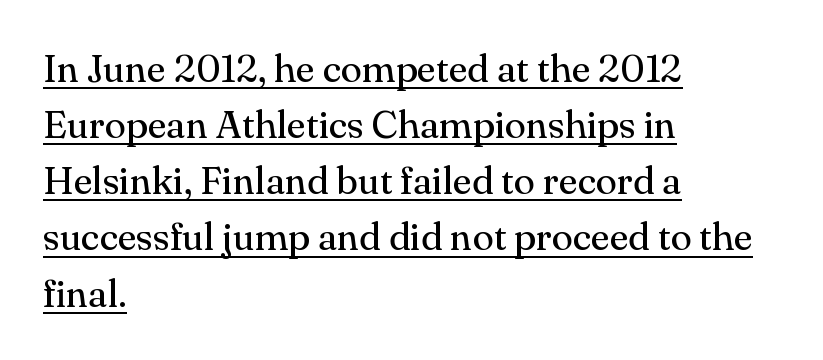
Is there an underline? Yes — a line sits under the letters. To sum up the face: it has serifs. You could call the tracking neutral — neither tight nor loose. Is this a heavy cut? Hardly; it is regular or lighter. How would I describe the line gaps? Plain and ordinary.
